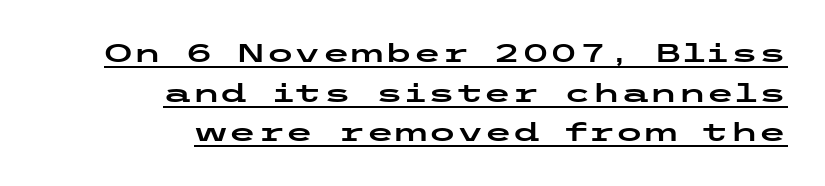
Q: Is the text italic (slanted)? A: No, it is upright.
Q: Is the text underlined? A: Yes.
Q: How is the paragraph aligned? A: Right-aligned.
Q: Is the spacing between letters normal or unusually wide? A: Normal.
Q: Is the spacing between lines tight, normal or loose? A: Normal.
